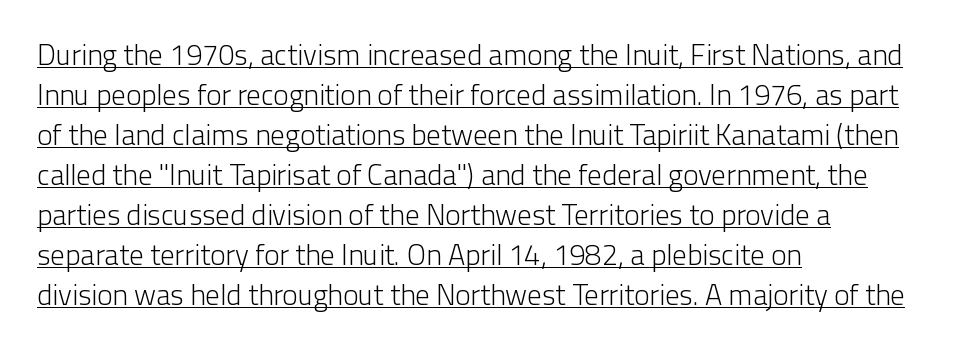
Tracking here is standard; glyphs follow each other at the usual distance. Compared with a typical body face, this is equally light or lighter still. Designer's note — italics off, roman on. Think of a printed novel: that variable character pitch is what you see here. The face used here is a sans, in the tradition of grotesques and geometrics. Somebody hit Ctrl+U on this one — the words are underlined.
